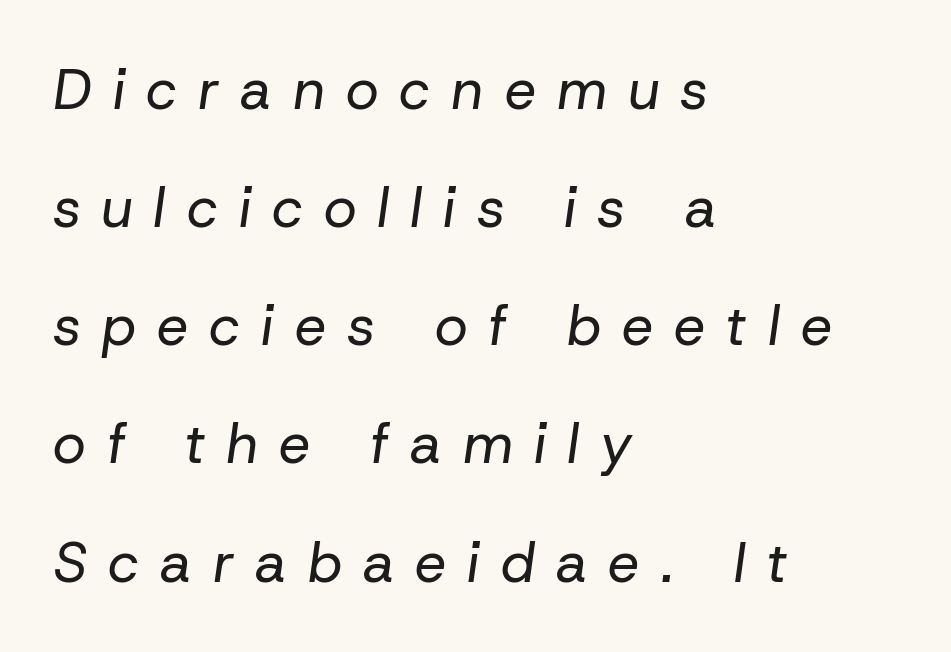
{"italic": "yes", "lean": "right", "slant_degrees": 8, "bold": "no", "weight": "regular", "width": "normal", "stroke_contrast": "low", "x_height": "medium", "monospaced": "no", "underline": "no", "align": "left", "line_spacing": "loose", "line_spacing_ratio": 2.11, "letter_spacing": "wide", "letter_spacing_em": 0.38, "glyph_px": 56}
